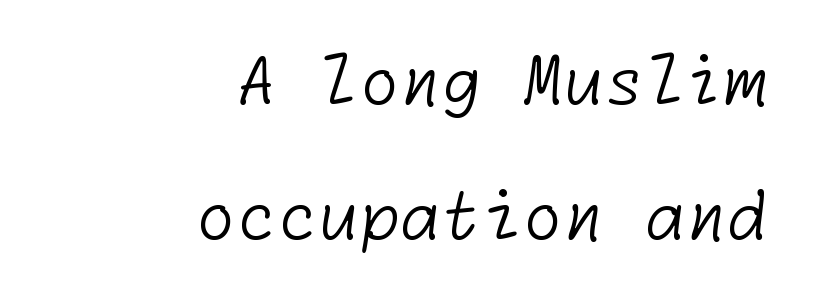
No chunkiness to these letters — they're not bold. Nobody drew a line under any word here. Leading is clearly above the norm, producing a sparse column. These lines stack with their right ends in a neat column. Default kerning and tracking; the words read as compact shapes.
